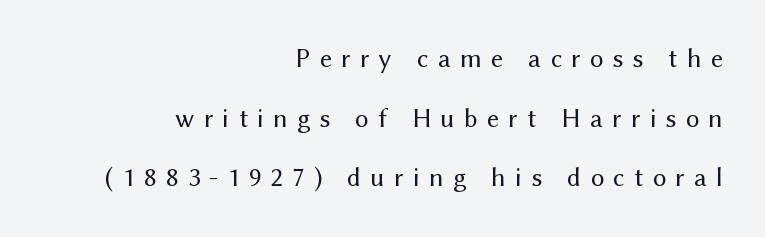
{"italic": "no", "bold": "no", "underline": "no", "align": "right", "line_spacing": "loose", "line_spacing_ratio": 2.21, "letter_spacing": "wide", "letter_spacing_em": 0.34, "glyph_px": 27}
